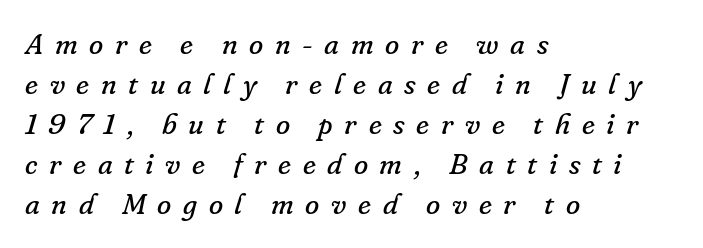
Q: Is the text bold? A: No.
Q: Is the text italic (slanted)? A: Yes, it leans right by about 16 degrees.
Q: Is the typeface a serif or a sans-serif typeface? A: Serif.
Q: Is the text underlined? A: No.
Q: How is the paragraph aligned? A: Left-aligned.
Q: Is the spacing between letters normal or unusually wide? A: Unusually wide.
Q: Is the spacing between lines tight, normal or loose? A: Normal.
Q: Width (condensed, normal, or wide)? A: Normal.
Q: Stroke contrast? A: Low.
Q: x-height? A: Small.
Q: Monospaced? A: No.
